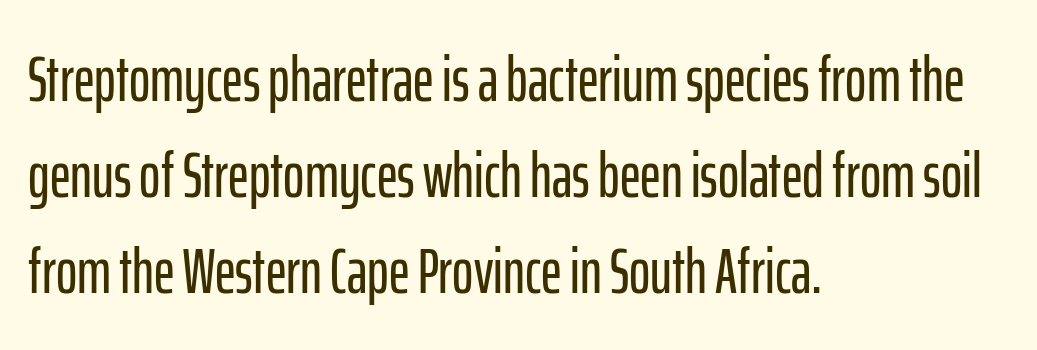
{"serif": "no", "italic": "no", "width": "condensed", "stroke_contrast": "low", "x_height": "medium", "monospaced": "no", "underline": "no", "align": "left", "line_spacing": "normal", "line_spacing_ratio": 1.5, "letter_spacing": "normal", "letter_spacing_em": 0.0, "glyph_px": 64}
